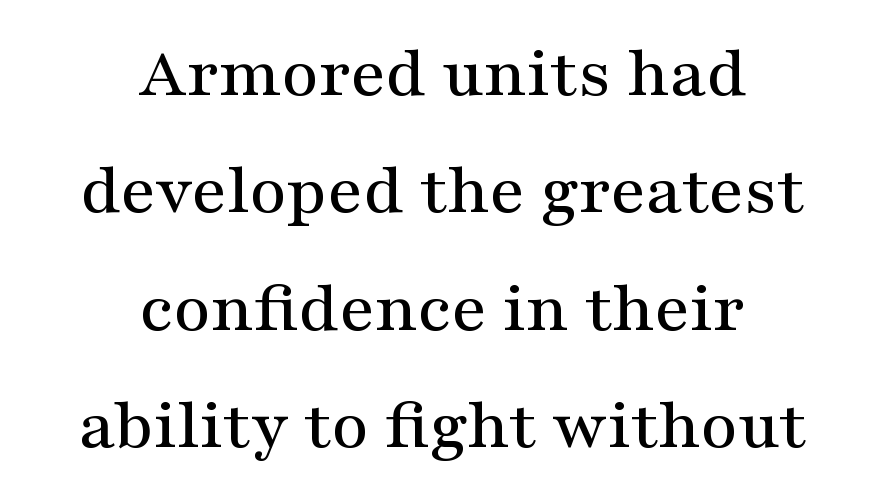
{"serif": "yes", "italic": "no", "width": "wide", "stroke_contrast": "medium", "x_height": "medium", "monospaced": "no", "underline": "no", "align": "center", "line_spacing": "normal", "line_spacing_ratio": 1.63, "letter_spacing": "normal", "letter_spacing_em": 0.0, "glyph_px": 72}
